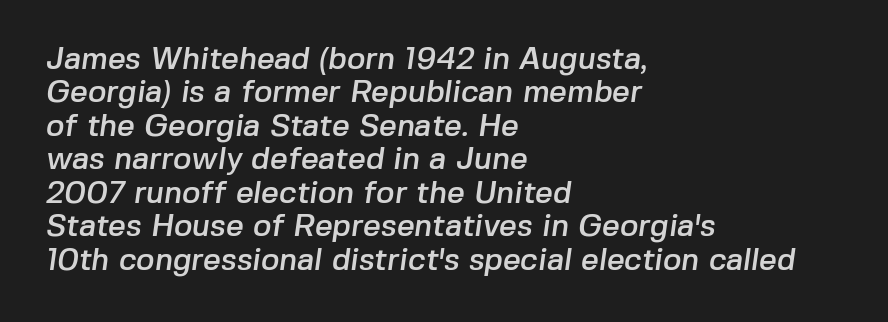
Just letters on the line, the space beneath them empty. Spacing verdict: proportional, widths tailored to each character. A sans-serif font was chosen for this passage. Honestly, the letter spacing is just normal — you wouldn't notice it.
